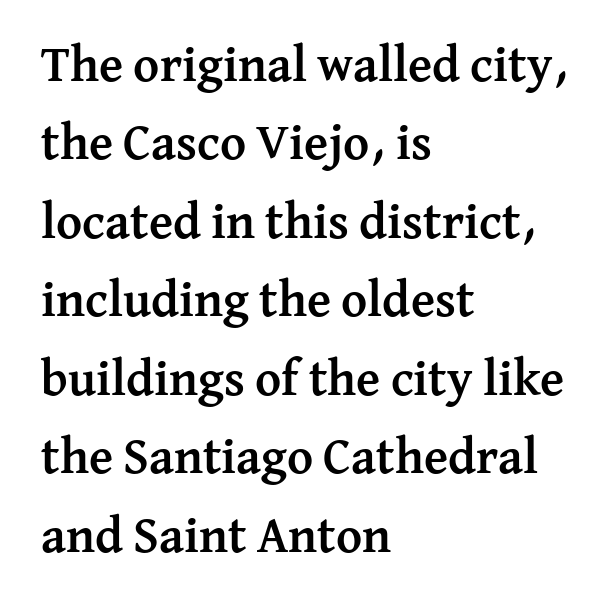
The image shows 50 px semibold serif type, upright; set left-aligned, normal line spacing (1.57x), normal letter spacing, not underlined; medium stroke contrast and a medium x-height.
